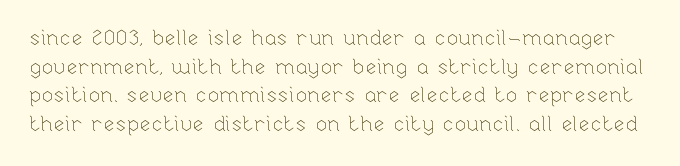
The image shows 21 px text type, upright; set normal line spacing (1.36x), normal letter spacing, not underlined.
